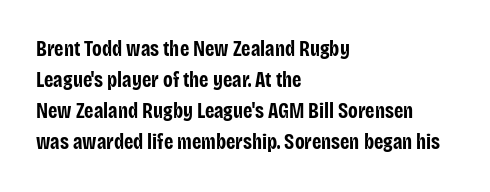
Q: Is the text bold? A: Yes.
Q: Is the text italic (slanted)? A: No, it is upright.
Q: Is the text underlined? A: No.
Q: How is the paragraph aligned? A: Left-aligned.
Q: Is the spacing between letters normal or unusually wide? A: Normal.
Q: Is the spacing between lines tight, normal or loose? A: Normal.
